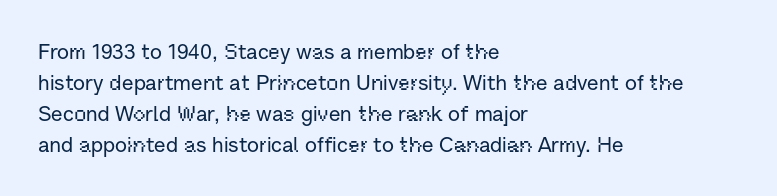
There is no visible air inserted between adjacent glyphs. Alignment: flush left. The words here are not underlined. The axis of the letterforms is exactly vertical. The designer left line spacing at the default.
